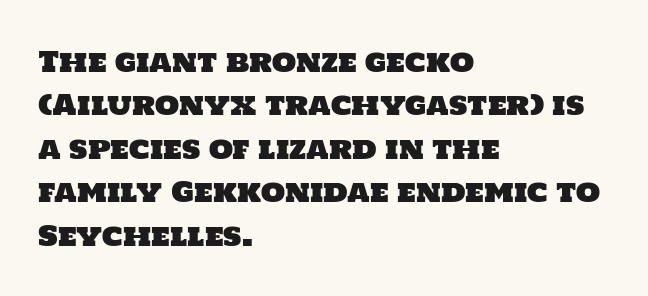
The image shows 28 px sans-serif type; set left-aligned, normal line spacing (1.55x), normal letter spacing, not underlined; low stroke contrast and a large x-height.
